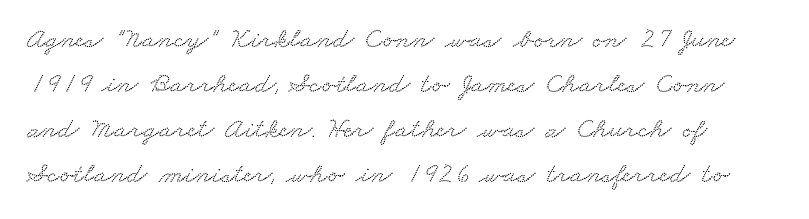
The space directly below the letters is spotless. Examine the stroke ends and you'll spot serifs. The lines sit at an ordinary, default distance from one another. The letters advance in unequal steps, a hallmark of proportional type. Honestly, the letter spacing is just normal — you wouldn't notice it.
